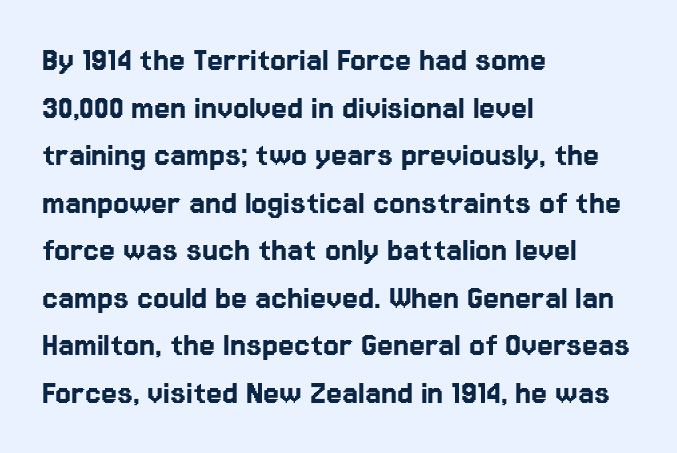
The image shows 36 px sans-serif type, upright; set left-aligned, normal line spacing (1.32x), normal letter spacing, not underlined; low stroke contrast and a medium x-height.
